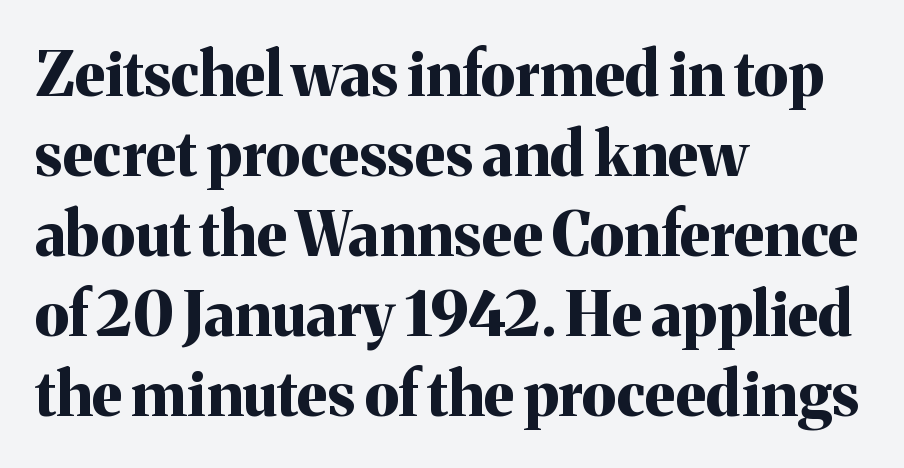
The letters stand straight up with perfectly vertical stems. Each letter's strokes conclude with small projecting serifs. Pretty heavy lettering here — definitely bold. The gap between lines stays unmarked. The letters advance in unequal steps, a hallmark of proportional type.
